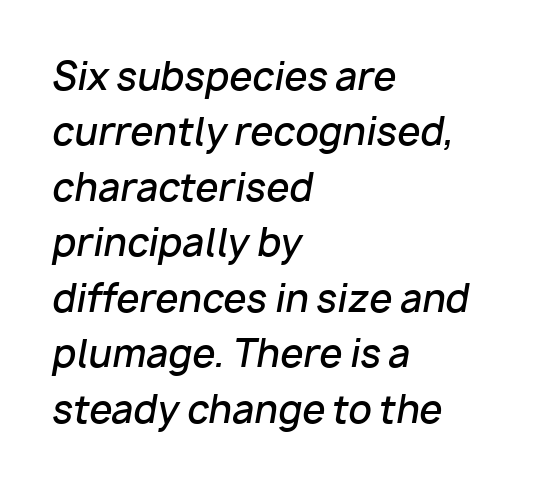
{"italic": "yes", "lean": "right", "slant_degrees": 10, "bold": "semi", "weight": "semibold", "width": "normal", "stroke_contrast": "low", "x_height": "medium", "monospaced": "no", "underline": "no", "align": "left", "line_spacing": "normal", "line_spacing_ratio": 1.5, "letter_spacing": "normal", "letter_spacing_em": 0.0, "glyph_px": 37}
